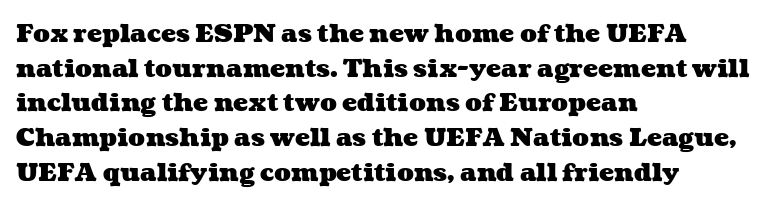
Caption: multi-line text, flush left, ragged right. Default kerning and tracking; the words read as compact shapes. Typographic density is high because the face is bold. Anything drawn beneath the words? Only blank space. The designer left line spacing at the default.
